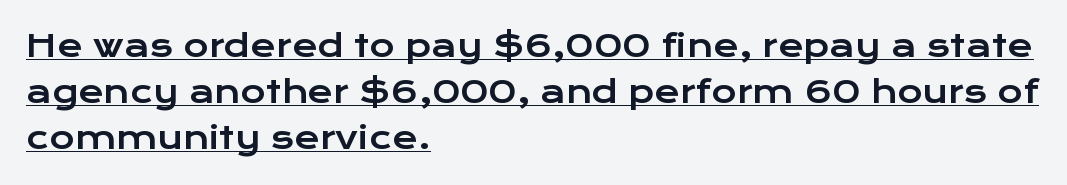
The image shows 31 px wide sans-serif type, upright; set left-aligned, normal line spacing (1.49x), normal letter spacing, underlined; low stroke contrast and a medium x-height.
